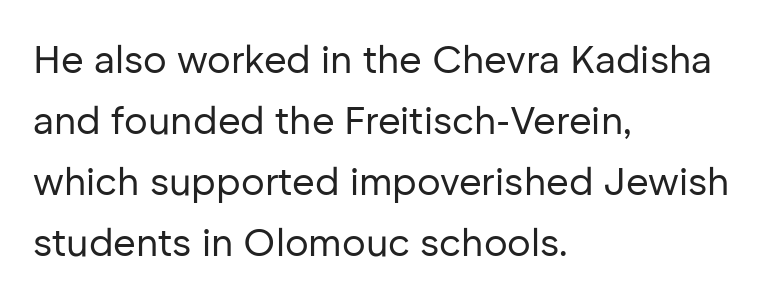
Q: Is the text bold? A: No.
Q: Is the text italic (slanted)? A: No, it is upright.
Q: Is the typeface a serif or a sans-serif typeface? A: Sans-serif.
Q: Is the text underlined? A: No.
Q: How is the paragraph aligned? A: Left-aligned.
Q: Is the spacing between letters normal or unusually wide? A: Normal.
Q: Is the spacing between lines tight, normal or loose? A: Normal.
Q: Width (condensed, normal, or wide)? A: Normal.
Q: Stroke contrast? A: Low.
Q: x-height? A: Medium.
Q: Monospaced? A: No.
